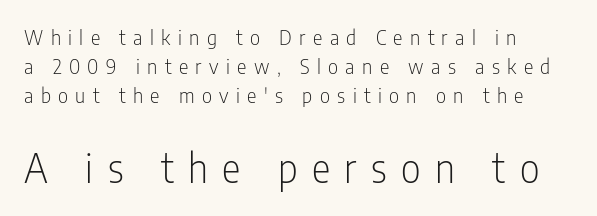
{"serif": "no", "italic": "no", "bold": "no", "weight": "light", "width": "condensed", "stroke_contrast": "low", "x_height": "medium", "monospaced": "no", "underline": "no", "align": "left", "line_spacing": "normal", "line_spacing_ratio": 1.44, "letter_spacing": "wide", "letter_spacing_em": 0.37, "larger_block": "second", "size_ratio": 1.95, "glyph_px": 39}
